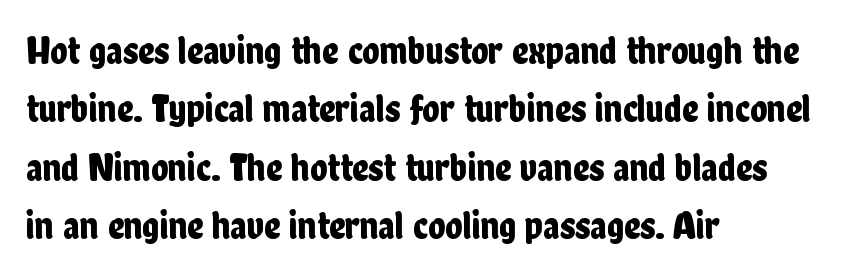
Looks like regular typesetting: each glyph gets only the width it needs. A normal amount of white space separates one row of letters from the next. This is roman type, the default non-slanted kind. Descender tails drop into unmarked territory.
